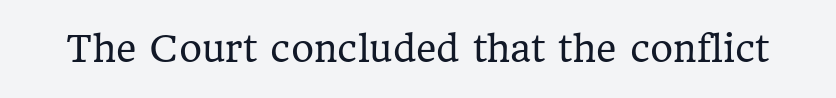
The image shows 35 px regular-weight serif type, upright; set normal letter spacing, not underlined; low stroke contrast and a medium x-height.
